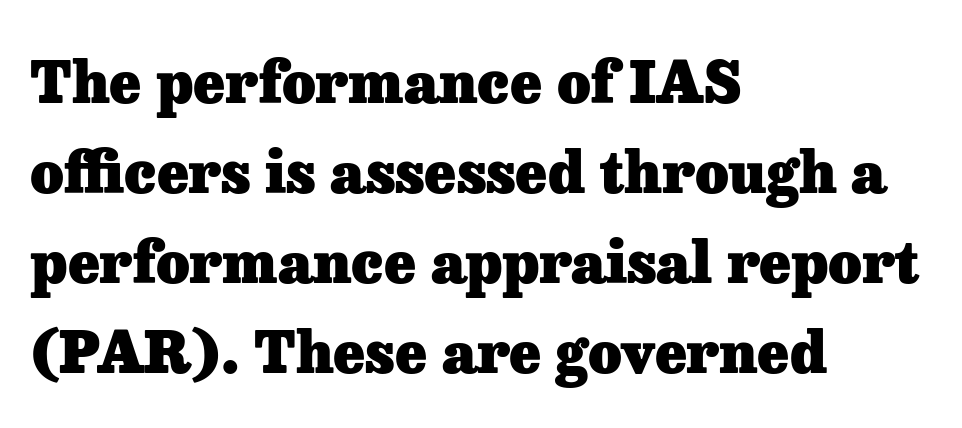
You can tell from the footed stems that serif type was used. The glyphs have the mass of a bold cut. The face used here is proportionally spaced, like ordinary book or web type. The letters stand straight up with perfectly vertical stems. Observe the ordinary spacing: letters are neighbours, not strangers.
